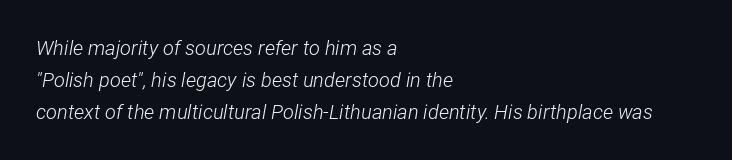
Visually the block forms a straight wall on the left and a jagged coastline on the right. Weight: regular or lighter. The space beneath each line is pristine and unruled. A normal amount of white space separates one row of letters from the next. This sample uses plain, unmodified letter spacing.
